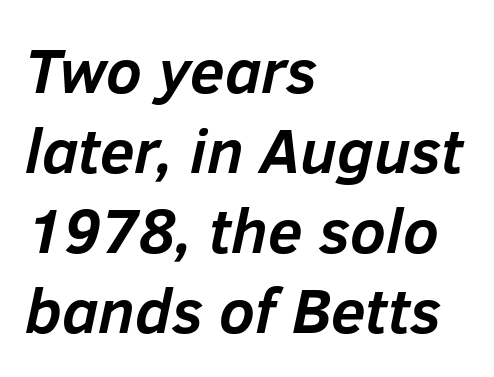
Q: Is the text bold? A: Yes.
Q: Is the text italic (slanted)? A: Yes, it leans right by about 12 degrees.
Q: Is the text underlined? A: No.
Q: How is the paragraph aligned? A: Left-aligned.
Q: Is the spacing between letters normal or unusually wide? A: Normal.
Q: Is the spacing between lines tight, normal or loose? A: Normal.
Q: Width (condensed, normal, or wide)? A: Normal.
Q: Stroke contrast? A: Low.
Q: x-height? A: Medium.
Q: Monospaced? A: No.
